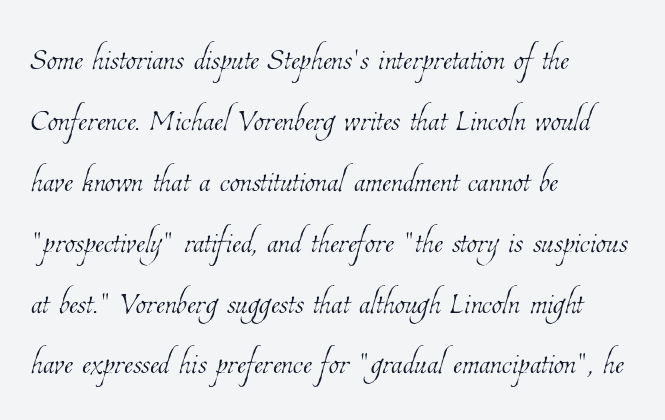
{"bold": "no", "weight": "thin", "width": "condensed", "stroke_contrast": "low", "x_height": "medium", "monospaced": "no", "underline": "no", "align": "left", "line_spacing": "normal", "line_spacing_ratio": 1.45, "letter_spacing": "normal", "letter_spacing_em": 0.0, "glyph_px": 42}
